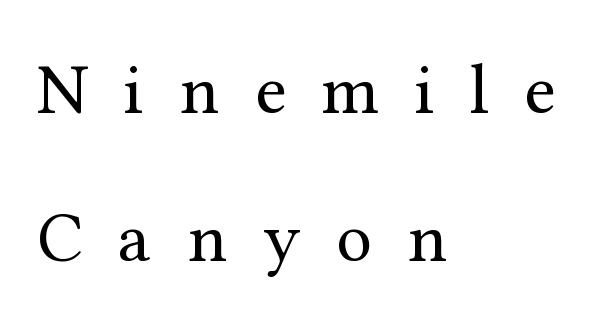
Q: Is the text bold? A: No.
Q: Is the text italic (slanted)? A: No, it is upright.
Q: Is the typeface a serif or a sans-serif typeface? A: Serif.
Q: Is the text underlined? A: No.
Q: How is the paragraph aligned? A: Left-aligned.
Q: Is the spacing between letters normal or unusually wide? A: Unusually wide.
Q: Is the spacing between lines tight, normal or loose? A: Loose.
Q: Width (condensed, normal, or wide)? A: Normal.
Q: Stroke contrast? A: Medium.
Q: x-height? A: Medium.
Q: Monospaced? A: No.
